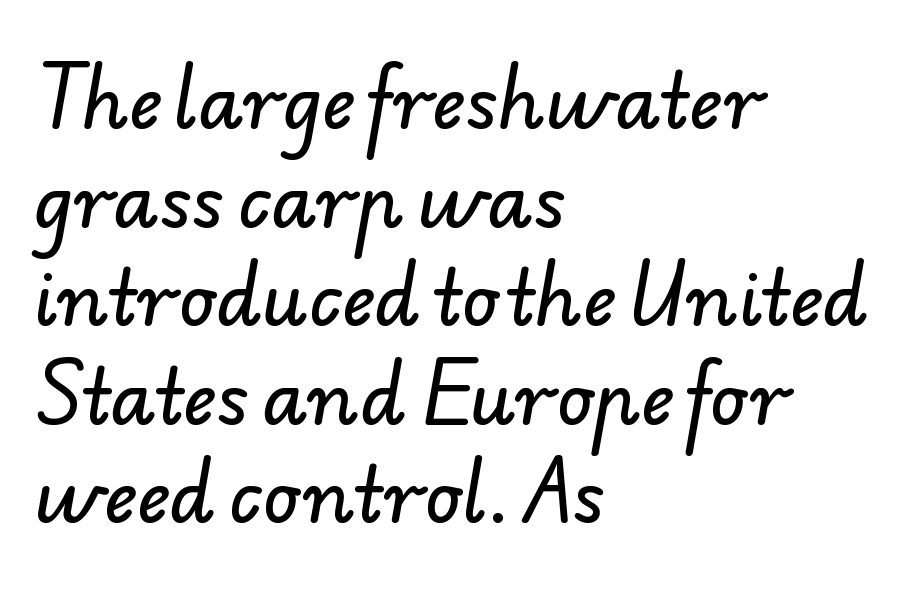
Q: Is the typeface a serif or a sans-serif typeface? A: Sans-serif.
Q: Is the text underlined? A: No.
Q: How is the paragraph aligned? A: Left-aligned.
Q: Is the spacing between letters normal or unusually wide? A: Normal.
Q: Is the spacing between lines tight, normal or loose? A: Normal.
Q: Width (condensed, normal, or wide)? A: Normal.
Q: Stroke contrast? A: Low.
Q: x-height? A: Small.
Q: Monospaced? A: No.
